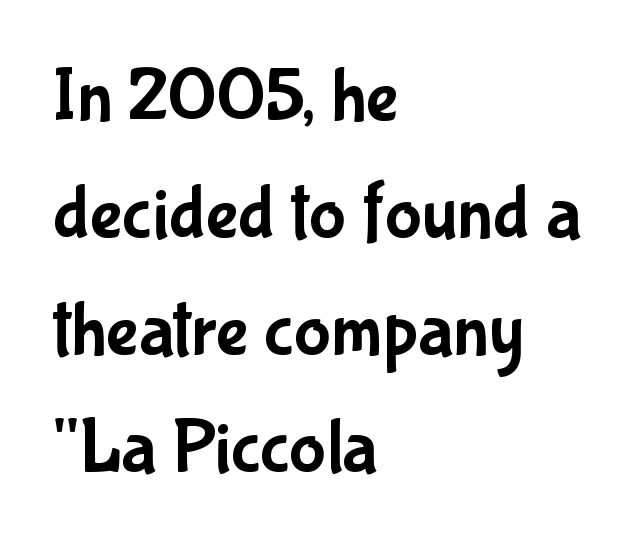
{"serif": "no", "italic": "no", "width": "condensed", "stroke_contrast": "low", "x_height": "medium", "monospaced": "no", "underline": "no", "align": "left", "line_spacing": "normal", "line_spacing_ratio": 1.52, "letter_spacing": "normal", "letter_spacing_em": 0.0, "glyph_px": 77}
